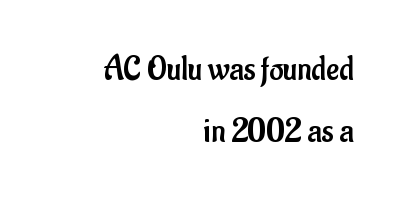
To sum up the face: it is a sans, with no serifs. Spacing verdict: proportional, widths tailored to each character. The paragraph has a hard right edge and a soft left edge. The face used here is rendered with its standard letterfit. Notice how the stems are strictly vertical — no italics here. The baseline area is clear.
